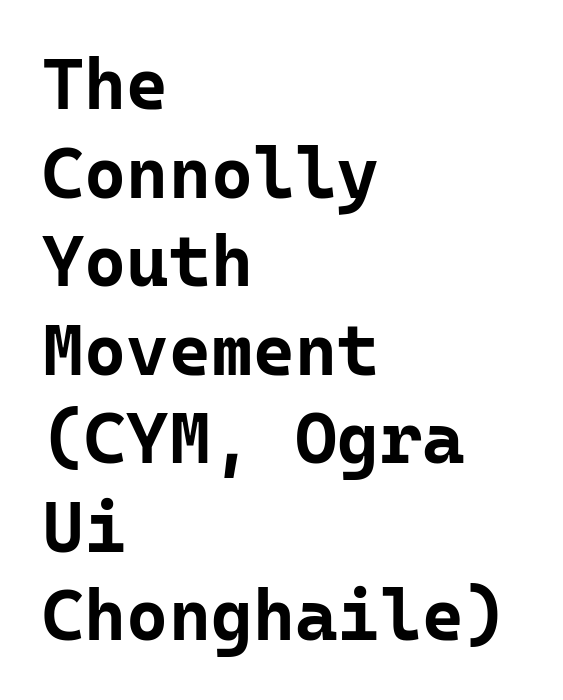
The image shows 72 px bold sans-serif type, upright, monospaced; set left-aligned, line spacing 1.23x, normal letter spacing, not underlined; low stroke contrast and a medium x-height.
